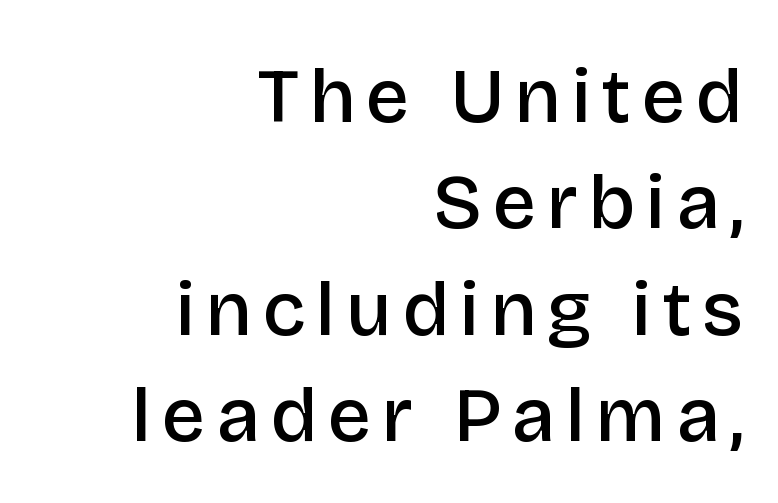
Q: Is the text bold? A: Semi-bold.
Q: Is the text italic (slanted)? A: No, it is upright.
Q: Is the typeface a serif or a sans-serif typeface? A: Sans-serif.
Q: Is the text underlined? A: No.
Q: How is the paragraph aligned? A: Right-aligned.
Q: Is the spacing between lines tight, normal or loose? A: Normal.
Q: Width (condensed, normal, or wide)? A: Normal.
Q: Stroke contrast? A: Low.
Q: x-height? A: Large.
Q: Monospaced? A: No.
